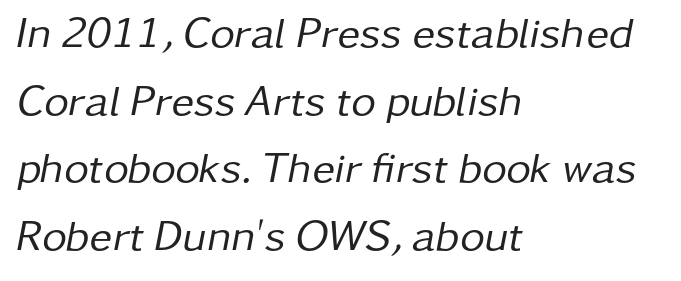
The glyphs look as if they've been sheared to an angle. This is not heavy type; no bold has been used. A typesetter would call this proportional, since set widths differ per character. Descenders are the only things crossing below the line. The paragraph has a hard left edge and a soft right edge. The designer left line spacing at the default.
